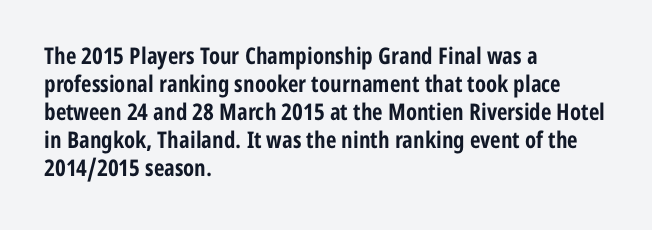
{"italic": "no", "bold": "yes", "underline": "no", "align": "left", "line_spacing_ratio": 1.22, "letter_spacing": "normal", "letter_spacing_em": 0.0, "glyph_px": 23}
